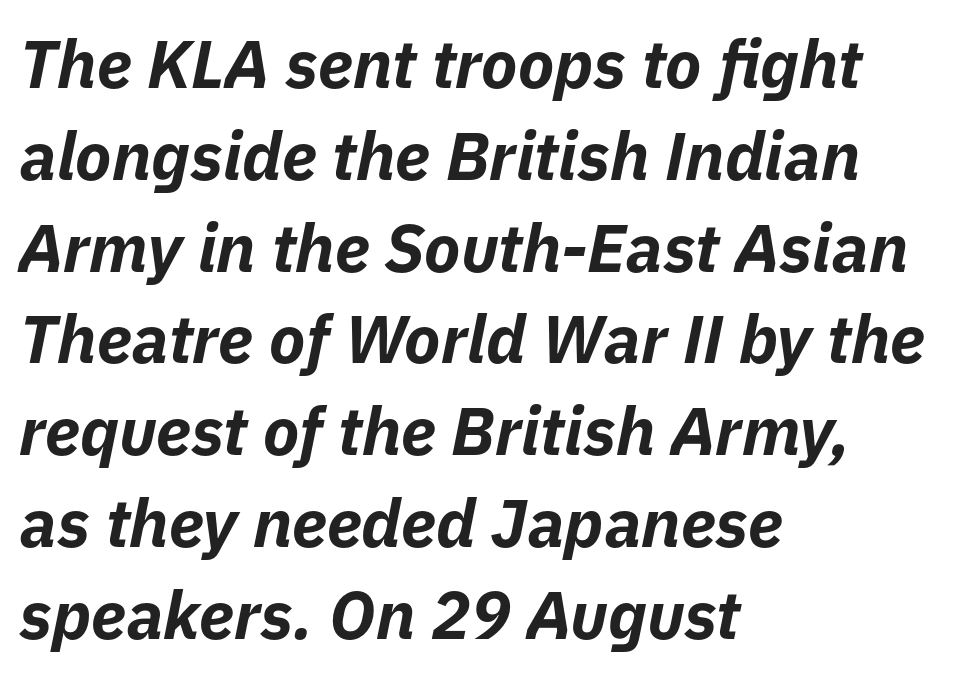
{"italic": "yes", "lean": "right", "slant_degrees": 11, "bold": "yes", "weight": "bold", "width": "normal", "stroke_contrast": "low", "x_height": "medium", "monospaced": "no", "underline": "no", "align": "left", "line_spacing": "normal", "line_spacing_ratio": 1.37, "letter_spacing": "normal", "letter_spacing_em": 0.0, "glyph_px": 67}
